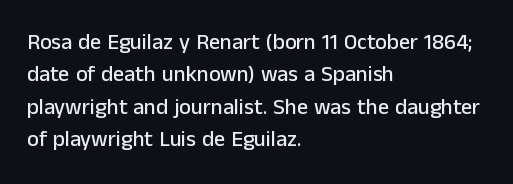
Q: Is the text italic (slanted)? A: No, it is upright.
Q: Is the text underlined? A: No.
Q: How is the paragraph aligned? A: Left-aligned.
Q: Is the spacing between letters normal or unusually wide? A: Normal.
Q: Is the spacing between lines tight, normal or loose? A: Normal.
